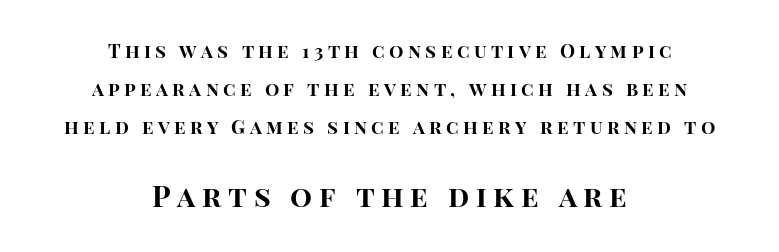
{"serif": "no", "italic": "no", "bold": "yes", "weight": "bold", "width": "normal", "stroke_contrast": "high", "x_height": "large", "monospaced": "no", "underline": "no", "align": "center", "line_spacing": "loose", "line_spacing_ratio": 2.01, "letter_spacing": "wide", "letter_spacing_em": 0.23, "larger_block": "second", "size_ratio": 1.53, "glyph_px": 29}
